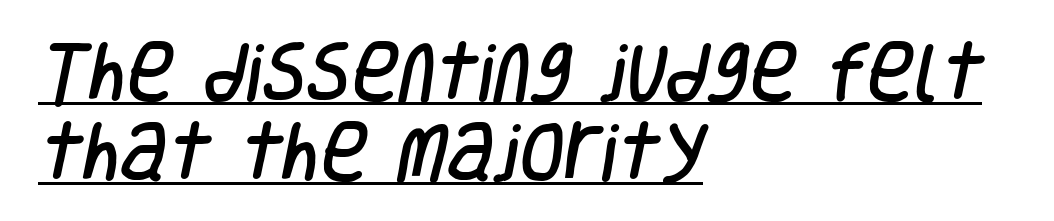
Q: Is the typeface a serif or a sans-serif typeface? A: Sans-serif.
Q: Is the text underlined? A: Yes.
Q: How is the paragraph aligned? A: Left-aligned.
Q: Is the spacing between letters normal or unusually wide? A: Normal.
Q: Width (condensed, normal, or wide)? A: Condensed.
Q: Stroke contrast? A: Low.
Q: x-height? A: Large.
Q: Monospaced? A: No.
